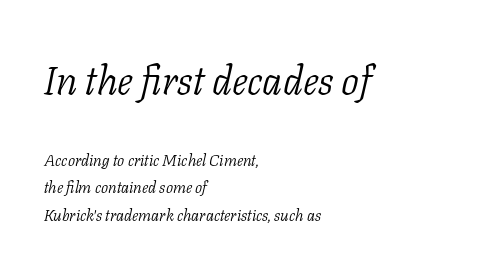
{"serif": "yes", "italic": "yes", "lean": "right", "slant_degrees": 11, "bold": "no", "weight": "light", "width": "normal", "stroke_contrast": "low", "x_height": "medium", "monospaced": "no", "underline": "no", "align": "left", "line_spacing_ratio": 1.72, "letter_spacing": "normal", "letter_spacing_em": 0.0, "larger_block": "first", "size_ratio": 2.5, "glyph_px": 40}
